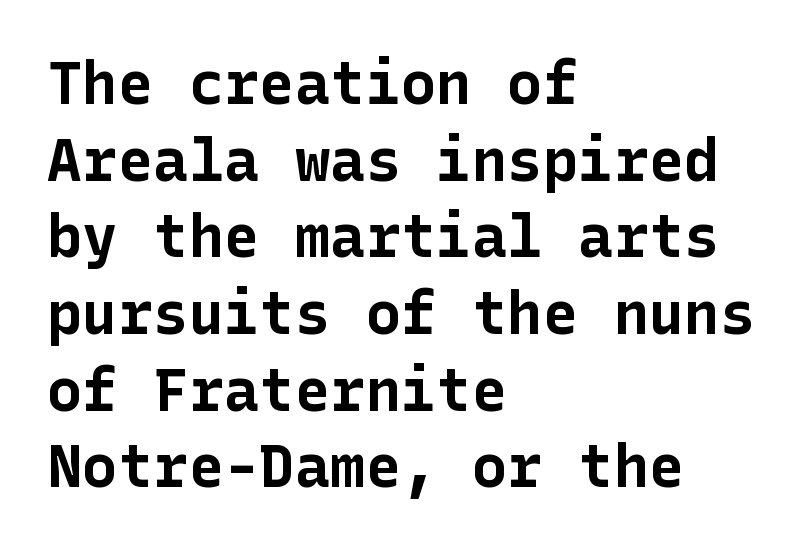
{"serif": "no", "italic": "no", "bold": "yes", "weight": "bold", "width": "normal", "stroke_contrast": "low", "x_height": "medium", "underline": "no", "align": "left", "line_spacing": "normal", "line_spacing_ratio": 1.3, "letter_spacing": "normal", "letter_spacing_em": 0.0, "glyph_px": 59}
